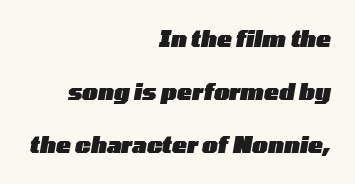
The letters sit at their default tracking, neither squeezed nor spread. Heft: maximum for text — a bold. Which margin do the lines hug? The right one — the left edge is uneven. Underlining? Definitely not there. The passage shown stacks its lines with a broad gap.
